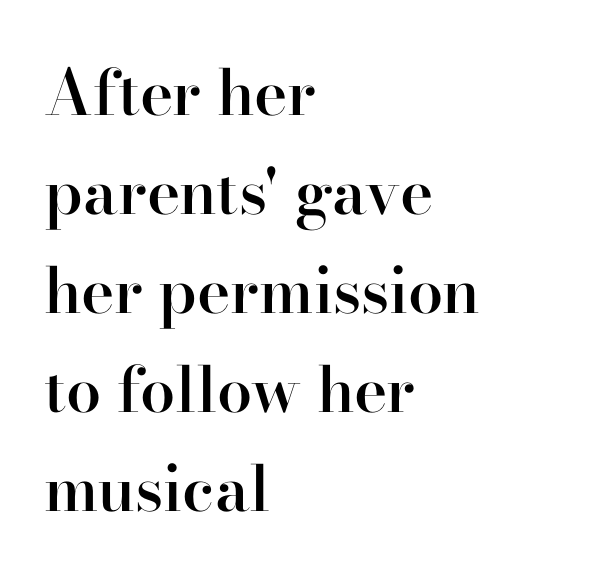
Q: Is the text bold? A: Semi-bold.
Q: Is the text italic (slanted)? A: No, it is upright.
Q: Is the typeface a serif or a sans-serif typeface? A: Serif.
Q: Is the text underlined? A: No.
Q: How is the paragraph aligned? A: Left-aligned.
Q: Is the spacing between letters normal or unusually wide? A: Normal.
Q: Is the spacing between lines tight, normal or loose? A: Normal.
Q: Width (condensed, normal, or wide)? A: Normal.
Q: Stroke contrast? A: High.
Q: x-height? A: Small.
Q: Monospaced? A: No.
